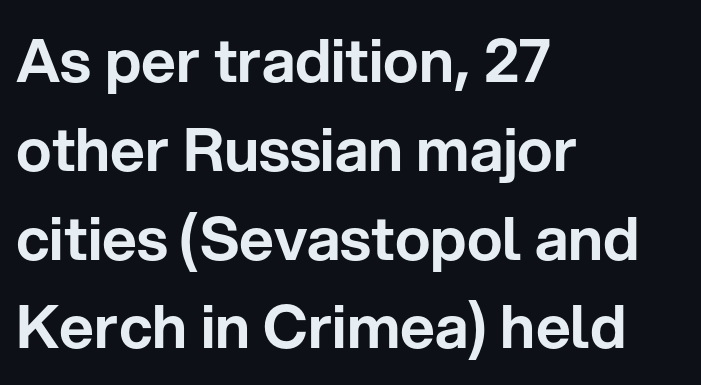
{"serif": "no", "italic": "no", "width": "normal", "stroke_contrast": "low", "x_height": "medium", "monospaced": "no", "underline": "no", "align": "left", "line_spacing": "normal", "line_spacing_ratio": 1.48, "letter_spacing": "normal", "letter_spacing_em": 0.0, "glyph_px": 60}
